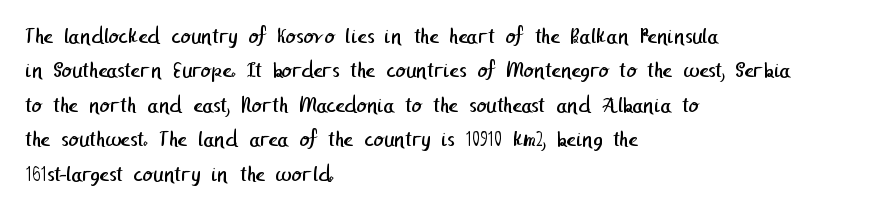
{"bold": "no", "underline": "no", "align": "left", "line_spacing": "normal", "line_spacing_ratio": 1.5, "letter_spacing": "normal", "letter_spacing_em": 0.0, "glyph_px": 23}
